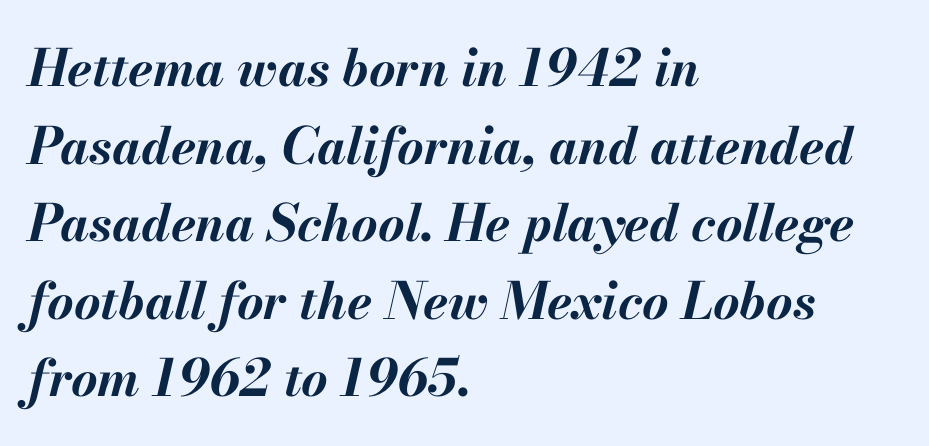
Q: Is the text bold? A: Yes.
Q: Is the text italic (slanted)? A: Yes, it leans right by about 13 degrees.
Q: Is the text underlined? A: No.
Q: How is the paragraph aligned? A: Left-aligned.
Q: Is the spacing between letters normal or unusually wide? A: Normal.
Q: Is the spacing between lines tight, normal or loose? A: Normal.
Q: Width (condensed, normal, or wide)? A: Normal.
Q: Stroke contrast? A: Medium.
Q: x-height? A: Small.
Q: Monospaced? A: No.
